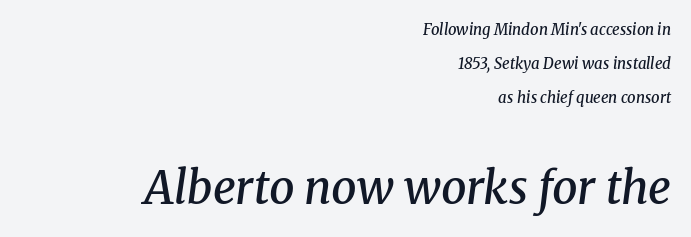
Q: Is the text bold? A: Semi-bold.
Q: Is the text italic (slanted)? A: Yes, it leans right by about 8 degrees.
Q: Is the typeface a serif or a sans-serif typeface? A: Serif.
Q: Is the text underlined? A: No.
Q: How is the paragraph aligned? A: Right-aligned.
Q: Is the spacing between letters normal or unusually wide? A: Normal.
Q: Is the spacing between lines tight, normal or loose? A: Loose.
Q: Which block of text is set in a larger size, the first (top) or the second (bottom)? A: The second (bottom) one.
Q: Width (condensed, normal, or wide)? A: Normal.
Q: Stroke contrast? A: Medium.
Q: x-height? A: Medium.
Q: Monospaced? A: No.
